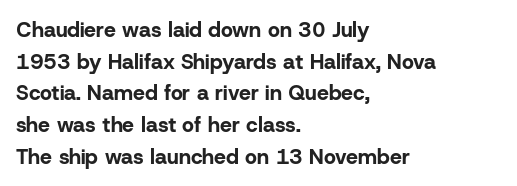
The image shows 21 px bold type, upright; set left-aligned, normal line spacing (1.51x), normal letter spacing, not underlined.
